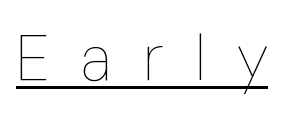
Q: Is the text bold? A: No.
Q: Is the text italic (slanted)? A: No, it is upright.
Q: Is the text underlined? A: Yes.
Q: Is the spacing between letters normal or unusually wide? A: Unusually wide.
Q: Width (condensed, normal, or wide)? A: Condensed.
Q: Stroke contrast? A: Low.
Q: x-height? A: Medium.
Q: Monospaced? A: No.
